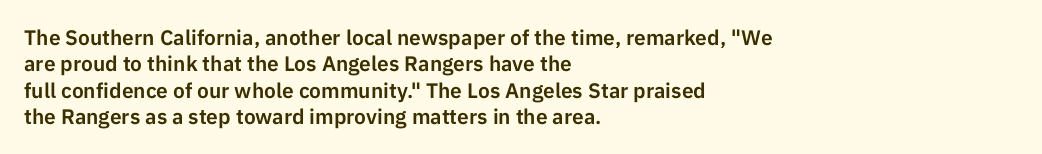
Is there much room between lines? A standard amount, neither cramped nor airy. The line texture is even and compact thanks to regular tracking. In terms of posture, this sample is upright. The paragraph has a hard left edge and a soft right edge. The strip under each line holds only bare page.
